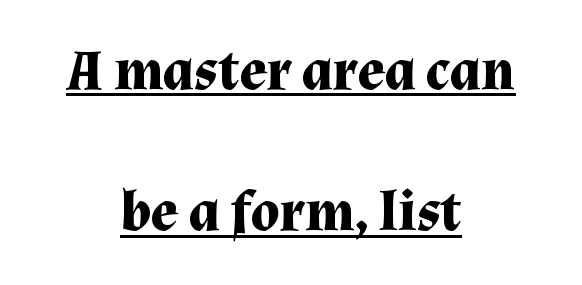
{"serif": "yes", "italic": "no", "bold": "yes", "weight": "bold", "width": "normal", "stroke_contrast": "medium", "x_height": "medium", "monospaced": "no", "underline": "yes", "align": "center", "line_spacing": "loose", "line_spacing_ratio": 2.48, "letter_spacing": "normal", "letter_spacing_em": 0.0, "glyph_px": 57}
